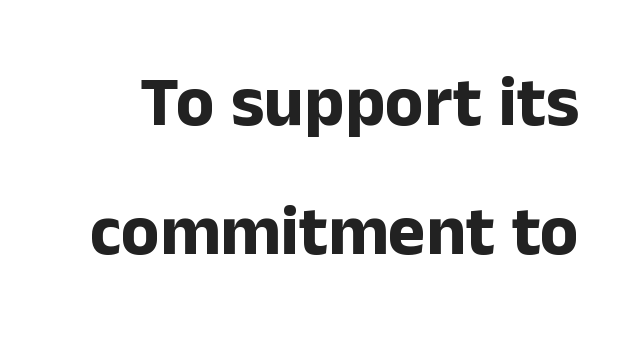
The image shows 71 px bold sans-serif type, upright; set line spacing 1.81x, normal letter spacing, not underlined; low stroke contrast and a medium x-height.
